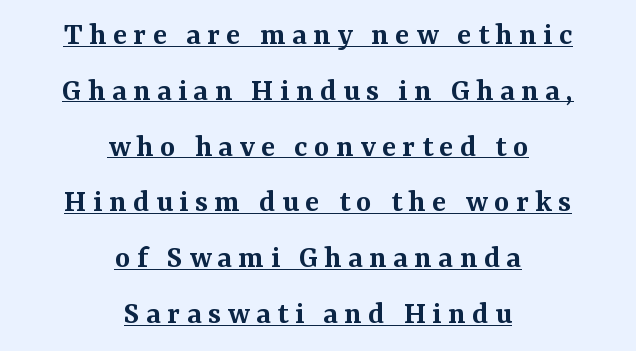
{"serif": "yes", "italic": "no", "bold": "semi", "weight": "semibold", "width": "normal", "stroke_contrast": "medium", "x_height": "medium", "monospaced": "no", "underline": "yes", "align": "center", "line_spacing": "normal", "line_spacing_ratio": 1.69, "glyph_px": 33}
